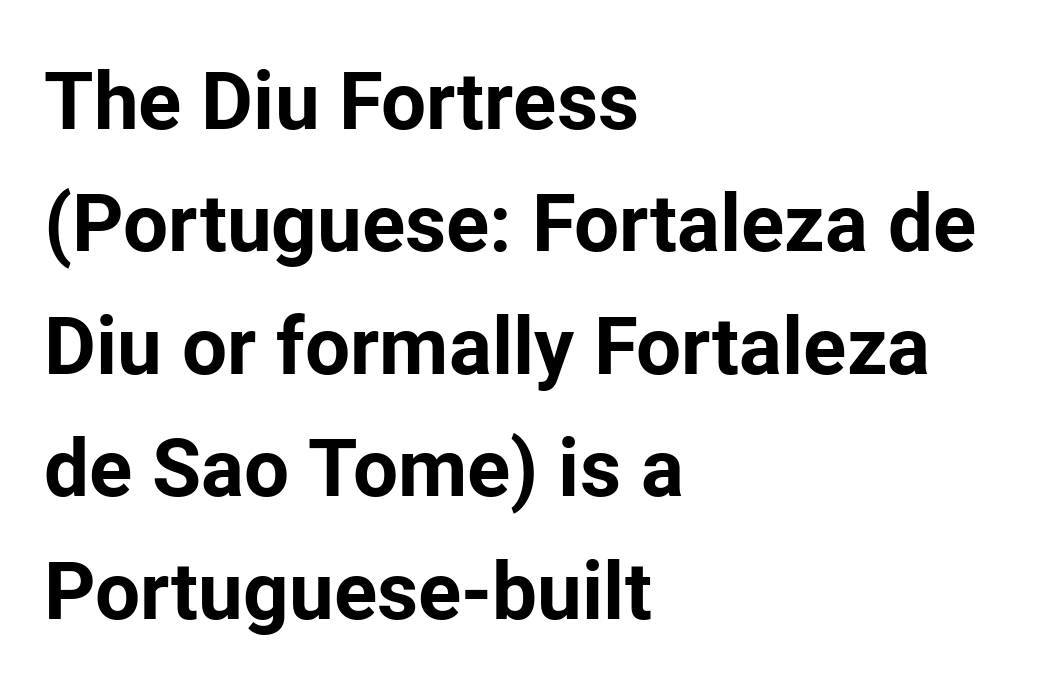
{"serif": "no", "italic": "no", "bold": "yes", "weight": "bold", "width": "normal", "stroke_contrast": "low", "x_height": "medium", "monospaced": "no", "underline": "no", "align": "left", "line_spacing": "normal", "line_spacing_ratio": 1.53, "letter_spacing": "normal", "letter_spacing_em": 0.0, "glyph_px": 80}
